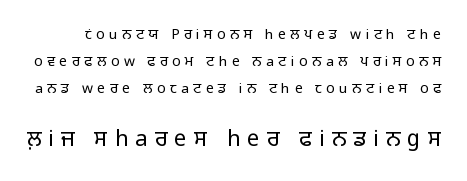
Does extra space separate the letters? Yes, quite a lot of it. Type without underlining. Posture: straight, roman, zero tilt. The face looks like a standard text weight, possibly lighter. The designer gave the closing block more size than the opening block.
